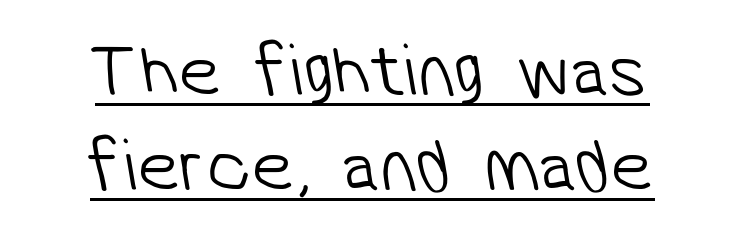
These lines keep a tight, regular rhythm from letter to letter. No feet cap the strokes, marking this as sans-serif type. Is there much room between lines? A standard amount, neither cramped nor airy. Quick note: underline on.
